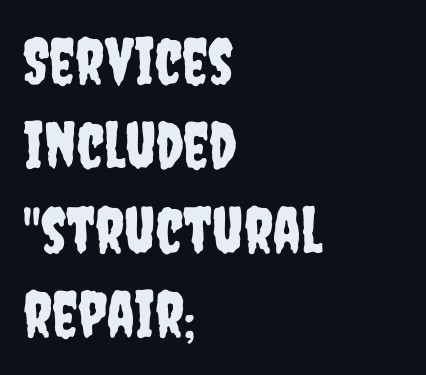
Proportional: the letters do not fall into vertical columns. The passage is arranged the way most books set body copy — flush left. Nothing unusual about the tracking: characters are spaced as the font intends. This rendering employs a face without finishing strokes, i.e., a sans-serif.
